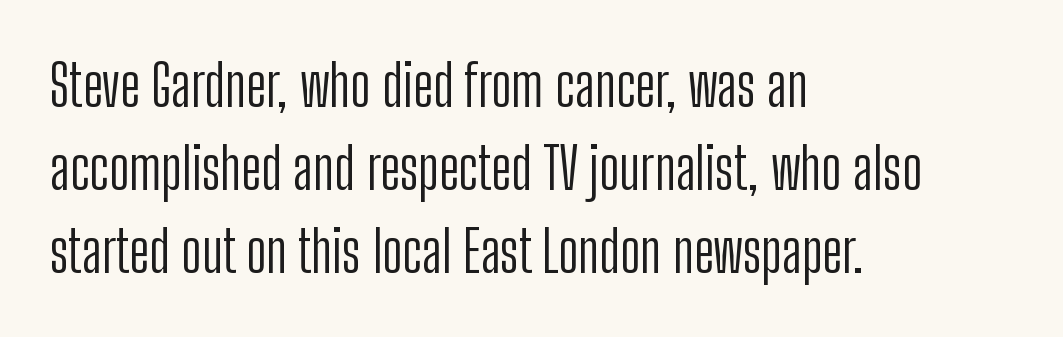
{"serif": "no", "italic": "no", "bold": "no", "weight": "light", "width": "condensed", "stroke_contrast": "low", "x_height": "medium", "monospaced": "no", "underline": "no", "align": "left", "line_spacing": "normal", "line_spacing_ratio": 1.46, "letter_spacing": "normal", "letter_spacing_em": 0.0, "glyph_px": 57}
